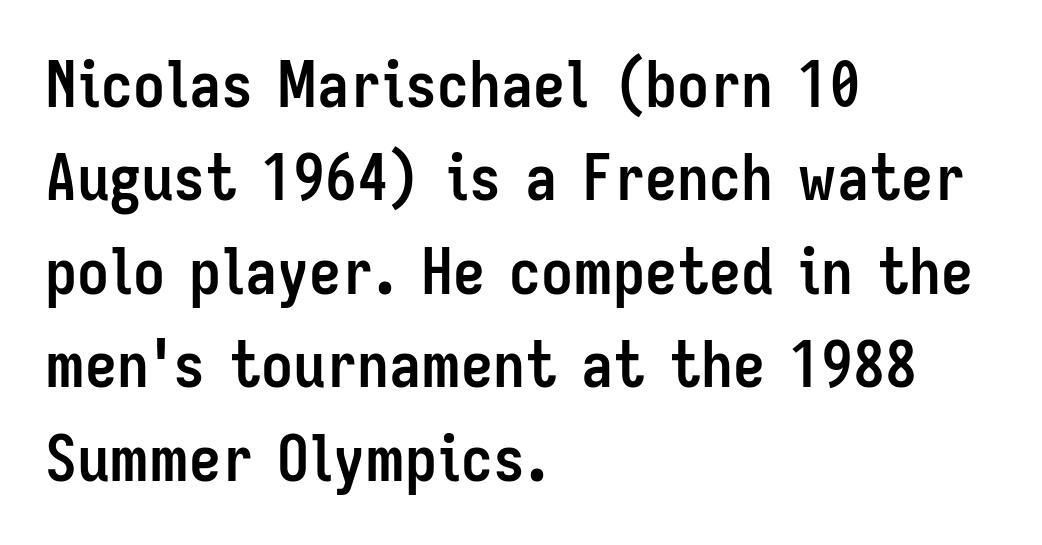
The image shows 64 px semibold, condensed sans-serif type, upright; set left-aligned, normal line spacing (1.46x), normal letter spacing, not underlined; low stroke contrast and a medium x-height.
